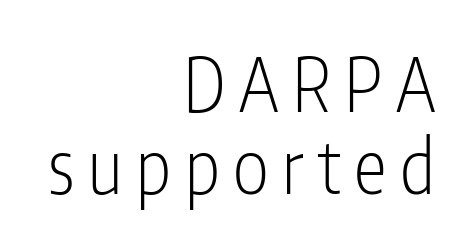
Glance below the letters and you will spot only blank space. Proportional: the letters do not fall into vertical columns. Vertical stems look standard width or narrower in stroke. Notice how the stems are strictly vertical — no italics here. In CSS terms this would be text-align: right.
